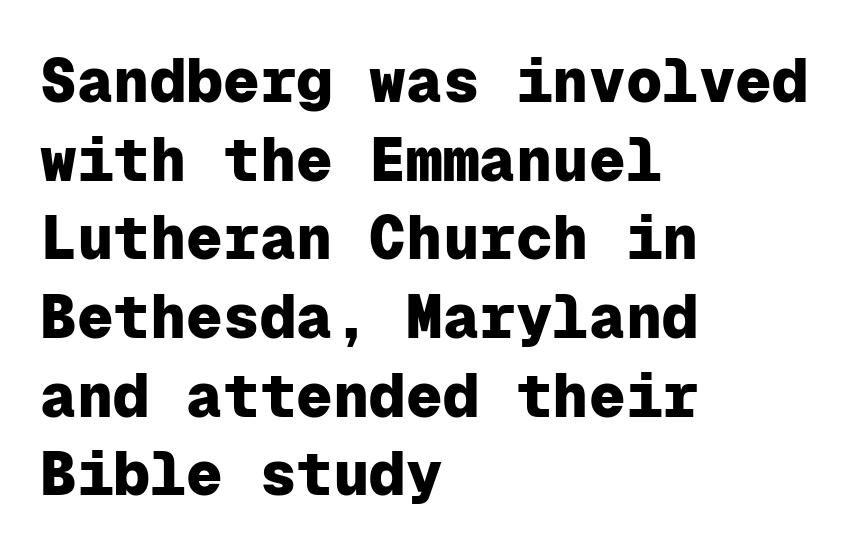
Characters follow at the spacing the type designer built in. Every character here occupies the same horizontal width, giving the sample a typewriter-like rhythm. Ascenders rise straight up at ninety degrees. Typographic density is high because the face is bold. The type family on display is of the sans-serif kind. Words float on clear page, feet unadorned.
